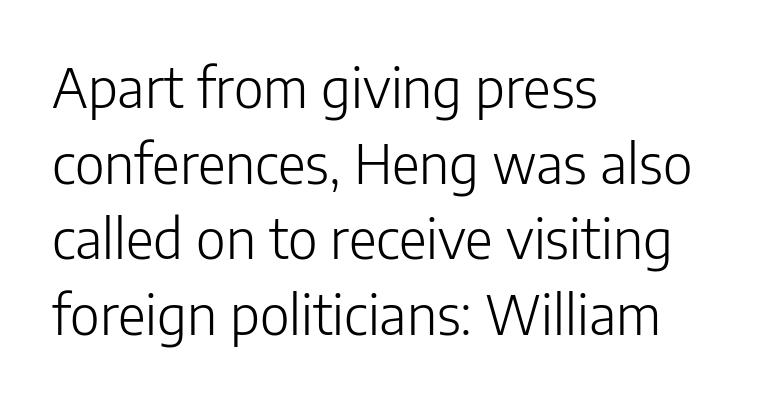
The setting favours the left margin, as ordinary paragraphs usually do. Nothing unusual about the tracking: characters are spaced as the font intends. Interline gaps are of average width in this sample. Is this a sans? Yes — the strokes have no serifs. The characters are drawn with everyday or finer stroke widths. Bare-footed words on every line.
